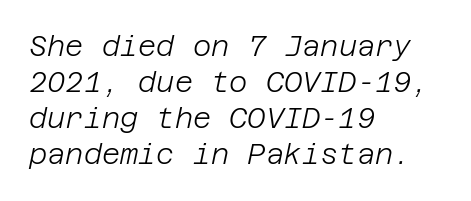
Q: Is the text bold? A: No.
Q: Is the text italic (slanted)? A: Yes, it leans right by about 12 degrees.
Q: Is the text underlined? A: No.
Q: How is the paragraph aligned? A: Left-aligned.
Q: Is the spacing between letters normal or unusually wide? A: Normal.
Q: Is the spacing between lines tight, normal or loose? A: Normal.
Q: Width (condensed, normal, or wide)? A: Normal.
Q: Stroke contrast? A: Low.
Q: x-height? A: Large.
